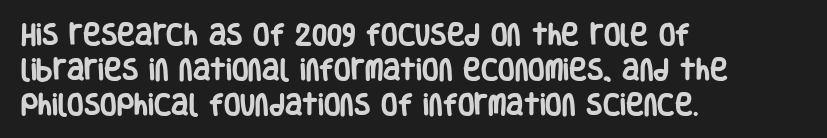
A classic flush-left, rag-right setting is used for this passage. The strokes are fattened all the way to bold. Plain, unruled lines of type. Tracking value appears to be zero — textbook default spacing.
